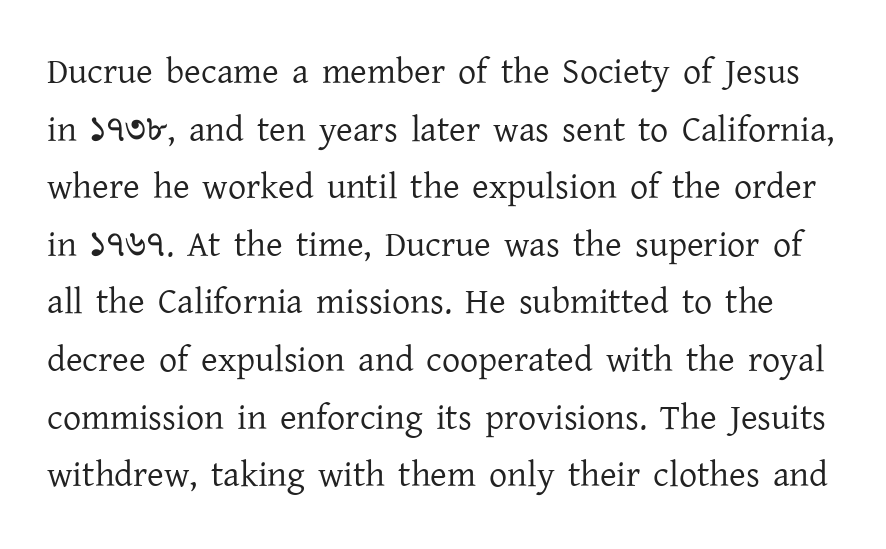
The letters carry serifs — small finishing strokes at the ends of their stems. The passage shown is typed in a proportional face where columns would drift. Underlining? Definitely not there. A quiet, ordinary-to-light weight characterises the typeface. These lines sit exactly where default settings would place them. Between one letter and the next there's only the usual sliver of space.
